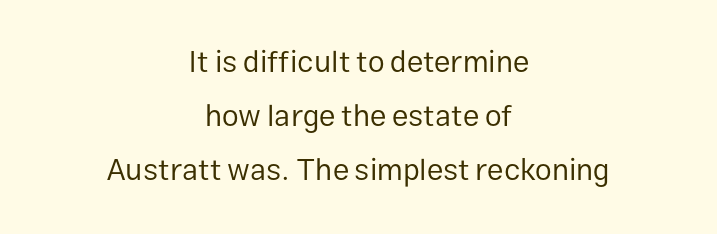
The image shows 30 px regular-weight sans-serif type, upright; set centered, line spacing 1.8x, normal letter spacing, not underlined; low stroke contrast and a medium x-height.
